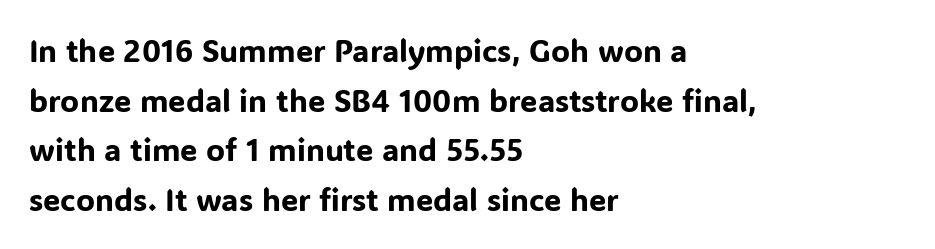
Evenly set lines give the paragraph a standard silhouette. The passage shown has conventional tracking throughout. This is sans-serif lettering, the kind often seen on screens and signage. Letters rest on an invisible, unmarked baseline. Note the varied advance widths — an 'i' is clearly narrower than an 'm'. Is there any slant? The stems are plumb.
